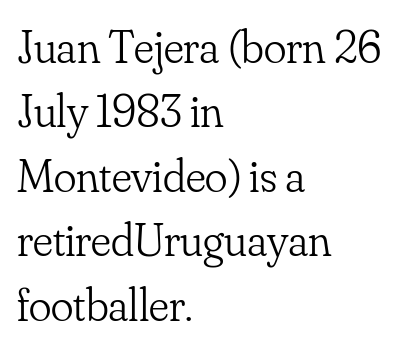
Vertical stems look standard width or narrower in stroke. The space directly below the letters is spotless. Ordinary non-slanted type is in use. Note the varied advance widths — an 'i' is clearly narrower than an 'm'. Short note: letters normally spaced. Evenly set lines give the paragraph a standard silhouette.
